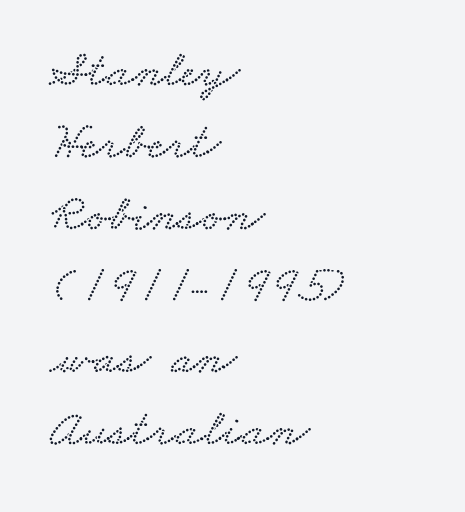
{"width": "wide", "stroke_contrast": "low", "x_height": "small", "monospaced": "no", "underline": "no", "align": "left", "line_spacing": "normal", "line_spacing_ratio": 1.38, "letter_spacing": "normal", "letter_spacing_em": 0.0, "glyph_px": 52}
